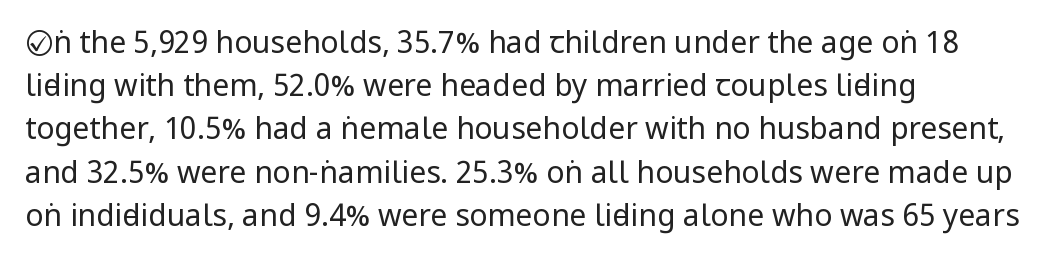
The image shows 30 px regular-weight, condensed sans-serif type, upright; set left-aligned, normal line spacing (1.44x), normal letter spacing, not underlined; low stroke contrast and a large x-height.
